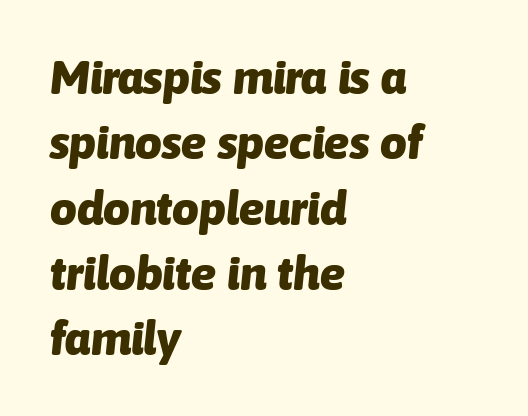
{"italic": "yes", "lean": "right", "slant_degrees": 6, "bold": "yes", "weight": "heavy", "width": "normal", "stroke_contrast": "low", "x_height": "medium", "monospaced": "no", "underline": "no", "align": "left", "line_spacing": "normal", "line_spacing_ratio": 1.39, "letter_spacing": "normal", "letter_spacing_em": 0.0, "glyph_px": 47}
